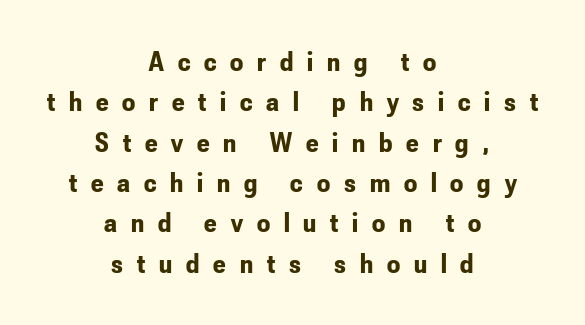
{"serif": "no", "italic": "no", "bold": "yes", "weight": "bold", "width": "condensed", "stroke_contrast": "low", "x_height": "small", "monospaced": "no", "underline": "no", "align": "center", "line_spacing": "normal", "line_spacing_ratio": 1.39, "letter_spacing": "wide", "letter_spacing_em": 0.48, "glyph_px": 29}
